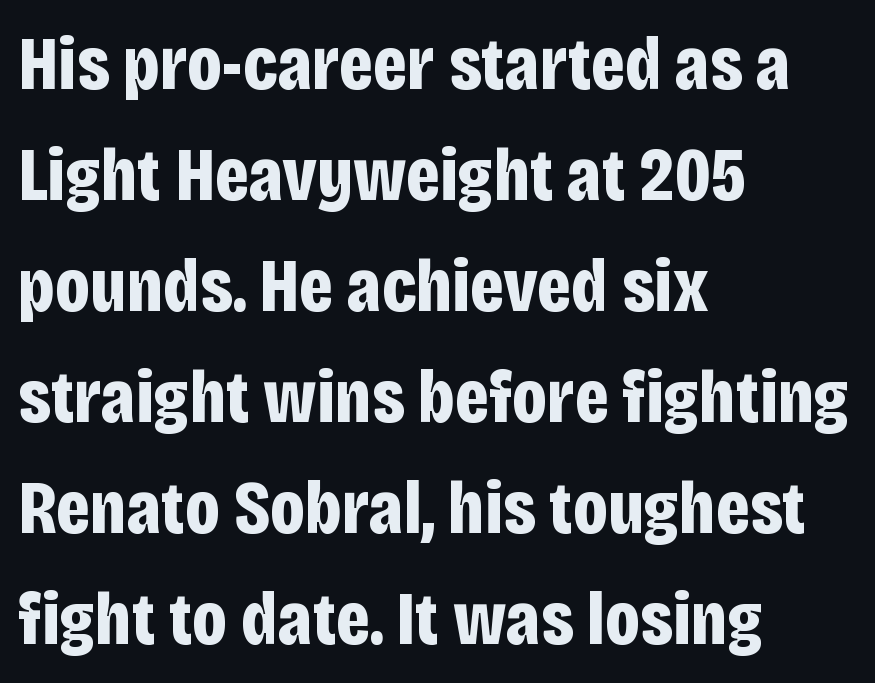
The letters advance in unequal steps, a hallmark of proportional type. In terms of letterspacing, this is plain default setting. Do the letters lean? They stand straight. Notice how descenders clear the ascenders below comfortably — that's standard leading.
